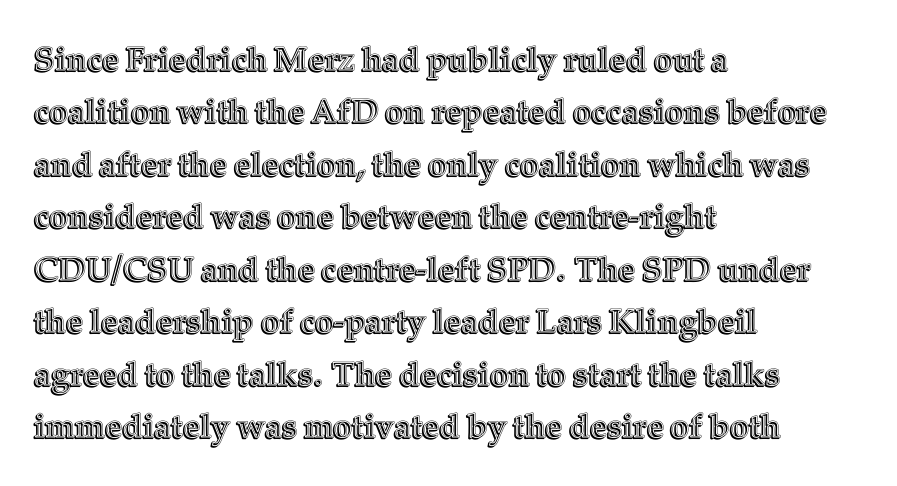
Q: Is the text italic (slanted)? A: No, it is upright.
Q: Is the text underlined? A: No.
Q: How is the paragraph aligned? A: Left-aligned.
Q: Is the spacing between letters normal or unusually wide? A: Normal.
Q: Is the spacing between lines tight, normal or loose? A: Normal.
Q: Width (condensed, normal, or wide)? A: Normal.
Q: x-height? A: Medium.
Q: Monospaced? A: No.
